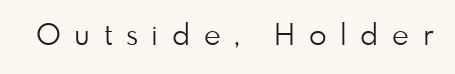
Q: Is the text bold? A: No.
Q: Is the text italic (slanted)? A: No, it is upright.
Q: Is the typeface a serif or a sans-serif typeface? A: Sans-serif.
Q: Is the text underlined? A: No.
Q: Is the spacing between letters normal or unusually wide? A: Unusually wide.
Q: Width (condensed, normal, or wide)? A: Normal.
Q: Stroke contrast? A: Low.
Q: x-height? A: Small.
Q: Monospaced? A: No.
